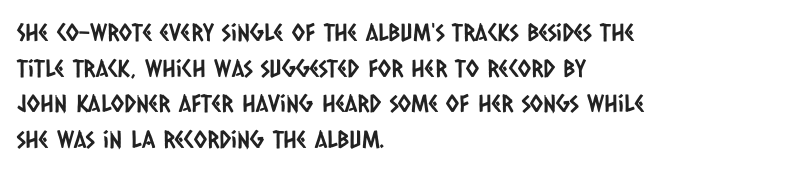
The setting favours the left margin, as ordinary paragraphs usually do. The baseline area is clear. The lines sit at an ordinary, default distance from one another. Students, note that the glyphs here touch the page at normal intervals.
